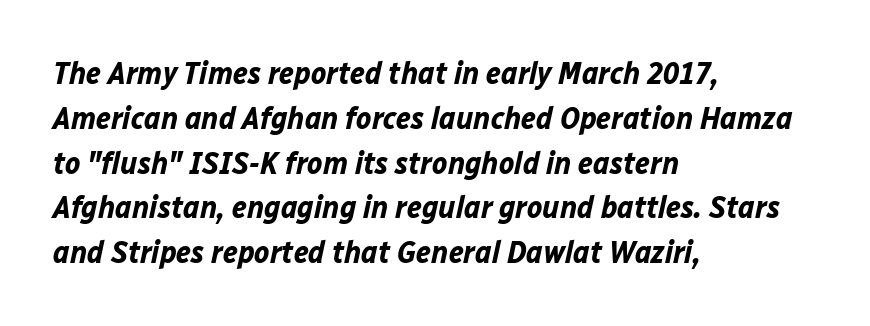
Q: Is the text bold? A: Yes.
Q: Is the text italic (slanted)? A: Yes, it leans right by about 12 degrees.
Q: Is the text underlined? A: No.
Q: How is the paragraph aligned? A: Left-aligned.
Q: Is the spacing between letters normal or unusually wide? A: Normal.
Q: Is the spacing between lines tight, normal or loose? A: Normal.
Q: Width (condensed, normal, or wide)? A: Normal.
Q: Stroke contrast? A: Low.
Q: x-height? A: Medium.
Q: Monospaced? A: No.
